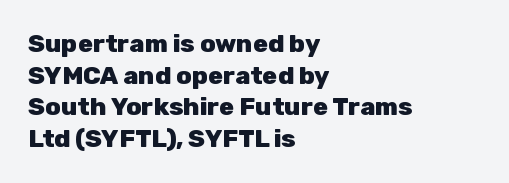
Q: Is the text bold? A: Yes.
Q: Is the text italic (slanted)? A: No, it is upright.
Q: Is the text underlined? A: No.
Q: How is the paragraph aligned? A: Left-aligned.
Q: Is the spacing between letters normal or unusually wide? A: Normal.
Q: Is the spacing between lines tight, normal or loose? A: Normal.
